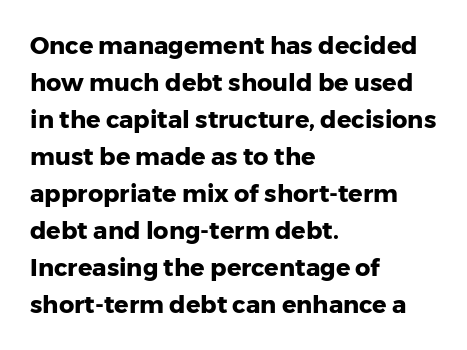
{"italic": "no", "bold": "yes", "underline": "no", "align": "left", "line_spacing": "normal", "line_spacing_ratio": 1.54, "letter_spacing": "normal", "letter_spacing_em": 0.0, "glyph_px": 24}
